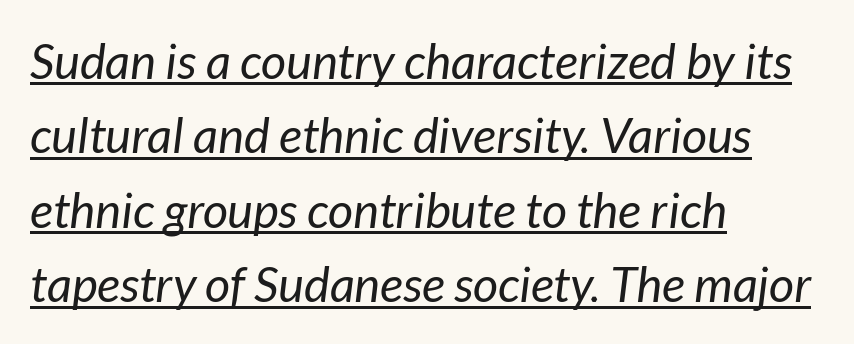
Q: Is the text bold? A: No.
Q: Is the text italic (slanted)? A: Yes, it leans right by about 7 degrees.
Q: Is the text underlined? A: Yes.
Q: How is the paragraph aligned? A: Left-aligned.
Q: Is the spacing between letters normal or unusually wide? A: Normal.
Q: Is the spacing between lines tight, normal or loose? A: Normal.
Q: Width (condensed, normal, or wide)? A: Normal.
Q: Stroke contrast? A: Low.
Q: x-height? A: Medium.
Q: Monospaced? A: No.
